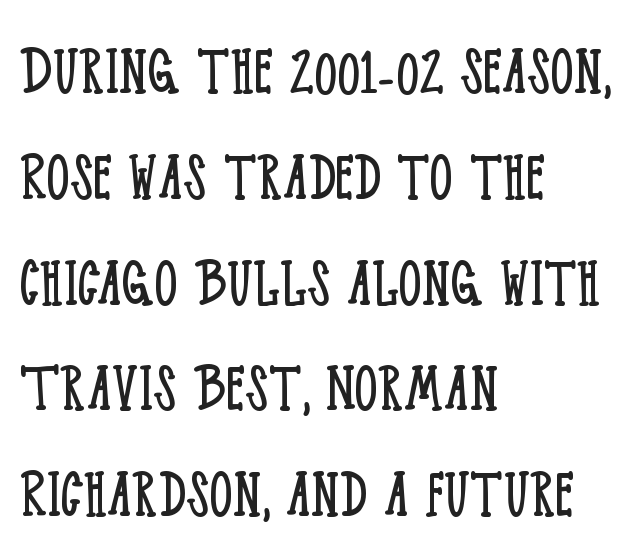
Q: Is the text bold? A: No.
Q: Is the text italic (slanted)? A: No, it is upright.
Q: Is the typeface a serif or a sans-serif typeface? A: Serif.
Q: Is the text underlined? A: No.
Q: How is the paragraph aligned? A: Left-aligned.
Q: Is the spacing between letters normal or unusually wide? A: Normal.
Q: Is the spacing between lines tight, normal or loose? A: Normal.
Q: Width (condensed, normal, or wide)? A: Condensed.
Q: Stroke contrast? A: Low.
Q: x-height? A: Large.
Q: Monospaced? A: No.
